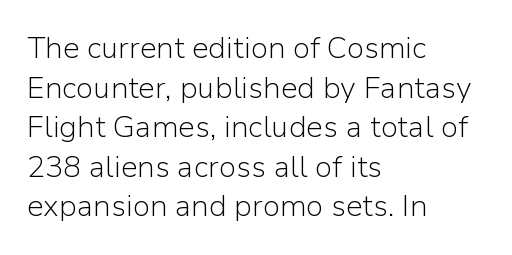
The rendering anchors every line to the left-hand side. The rendering uses natural spacing where letterforms have individual widths. These lines sit exactly where default settings would place them. Type without underlining. Look at the bottom of the vertical strokes: they stop flat, with no serifs. Short note: letters normally spaced.
